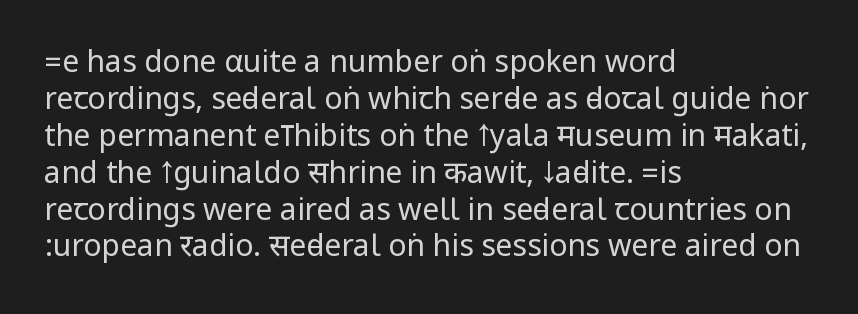
The strokes are not fattened; the text isn't bold. Serifs: no, the terminals of the letterforms are clean. Each line starts at the same left margin while the right side varies. The axis of the letterforms is exactly vertical. Students, note that the glyphs here touch the page at normal intervals. The space beneath each line is pristine and unruled.
